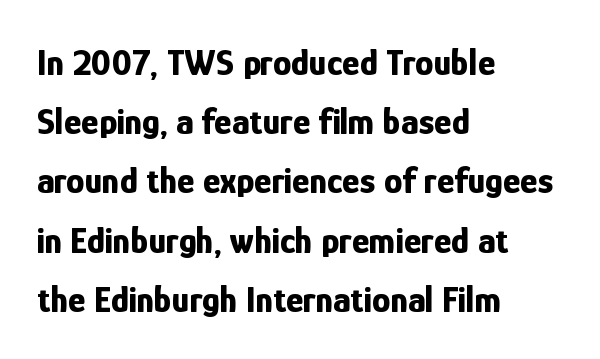
Q: Is the text bold? A: Yes.
Q: Is the text italic (slanted)? A: No, it is upright.
Q: Is the typeface a serif or a sans-serif typeface? A: Sans-serif.
Q: Is the text underlined? A: No.
Q: How is the paragraph aligned? A: Left-aligned.
Q: Is the spacing between letters normal or unusually wide? A: Normal.
Q: Is the spacing between lines tight, normal or loose? A: Normal.
Q: Width (condensed, normal, or wide)? A: Condensed.
Q: Stroke contrast? A: Low.
Q: x-height? A: Medium.
Q: Monospaced? A: No.
